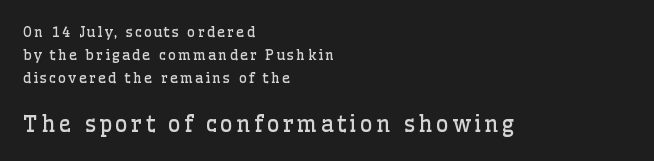
Q: Is the text bold? A: No.
Q: Is the text italic (slanted)? A: No, it is upright.
Q: Is the text underlined? A: No.
Q: How is the paragraph aligned? A: Left-aligned.
Q: Is the spacing between lines tight, normal or loose? A: Normal.
Q: Which block of text is set in a larger size, the first (top) or the second (bottom)? A: The second (bottom) one.
